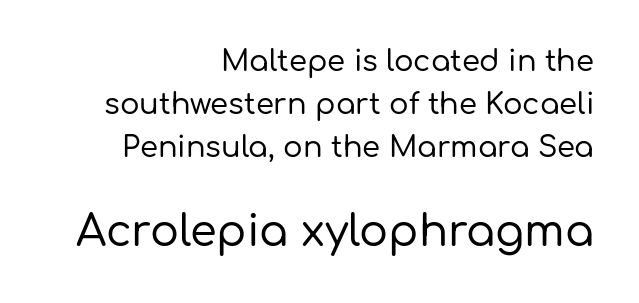
The image shows 43 px sans-serif type, upright; set right-aligned, normal line spacing (1.48x), normal letter spacing, not underlined; the second (bottom) block is 1.48x larger; low stroke contrast and a medium x-height.
